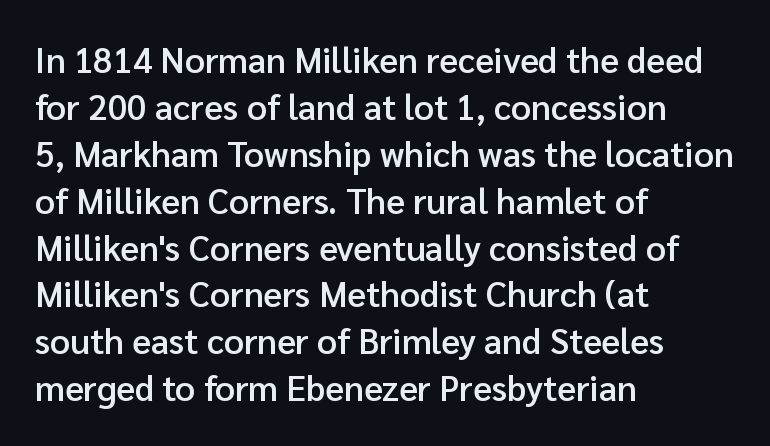
The image shows 35 px semibold sans-serif type, upright; set left-aligned, normal line spacing (1.34x), normal letter spacing, not underlined; low stroke contrast and a medium x-height.
